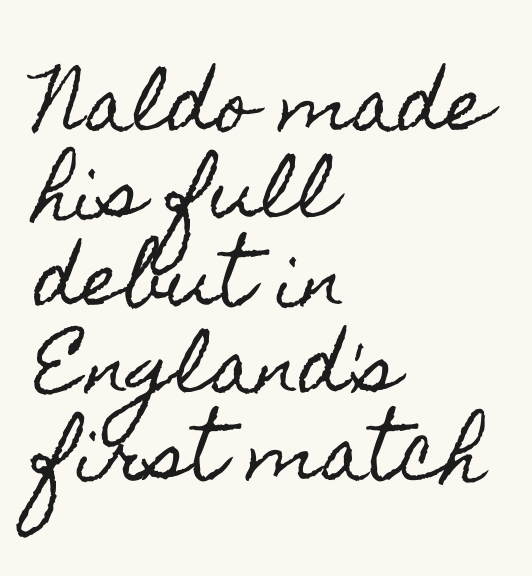
The image shows 71 px condensed type; set left-aligned, line spacing 1.23x, normal letter spacing, not underlined; a small x-height.
